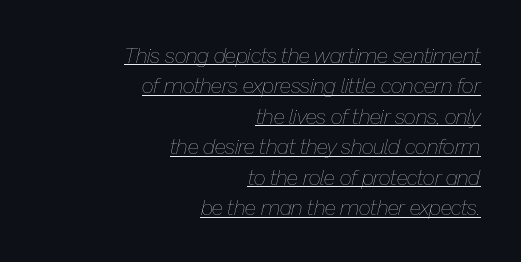
The image shows 21 px text type, italic (leaning right); set right-aligned, normal line spacing (1.45x), normal letter spacing, underlined.
